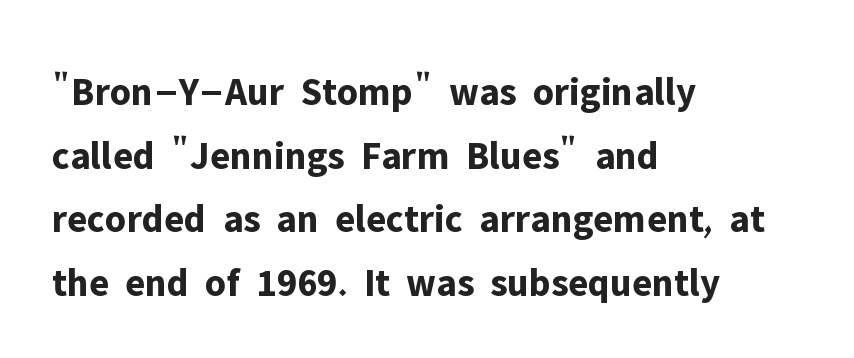
Decoration check: the copy has no underline. The sample has been set heavy, in full bold. Letter spacing: default. Upright lettering throughout.
